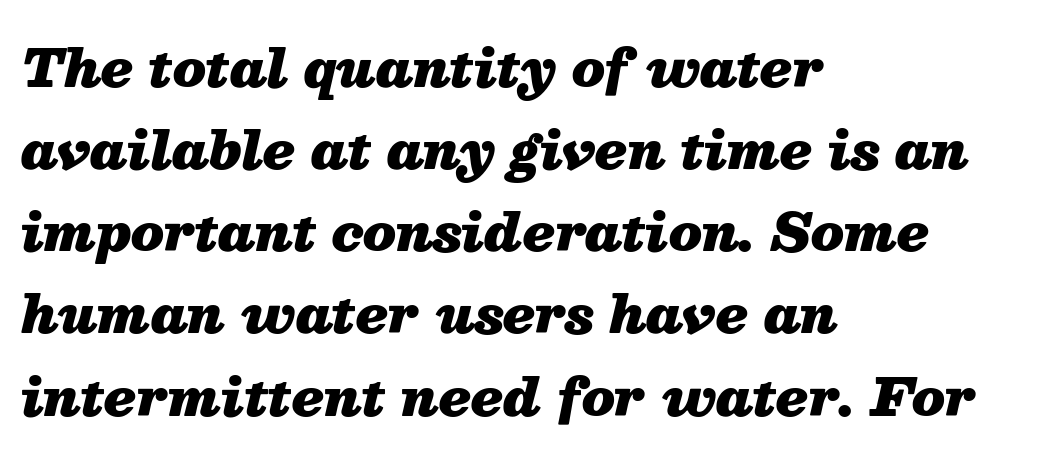
{"italic": "yes", "lean": "right", "slant_degrees": 13, "bold": "yes", "weight": "heavy", "width": "normal", "stroke_contrast": "medium", "x_height": "medium", "monospaced": "no", "underline": "no", "align": "left", "line_spacing": "normal", "line_spacing_ratio": 1.58, "letter_spacing": "normal", "letter_spacing_em": 0.0, "glyph_px": 52}
